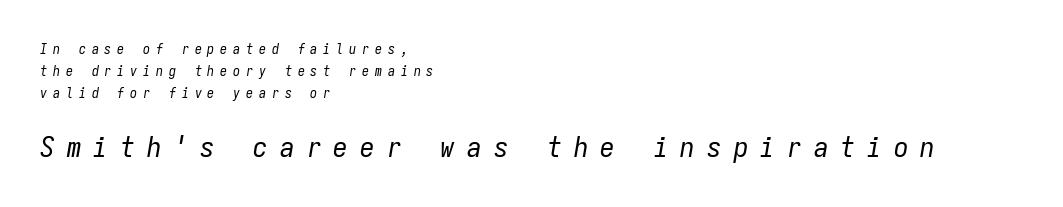
Q: Is the text bold? A: No.
Q: Is the text italic (slanted)? A: Yes, it leans right by about 9 degrees.
Q: Is the text underlined? A: No.
Q: How is the paragraph aligned? A: Left-aligned.
Q: Is the spacing between letters normal or unusually wide? A: Unusually wide.
Q: Is the spacing between lines tight, normal or loose? A: Normal.
Q: Which block of text is set in a larger size, the first (top) or the second (bottom)? A: The second (bottom) one.
Q: Width (condensed, normal, or wide)? A: Condensed.
Q: Stroke contrast? A: Low.
Q: x-height? A: Medium.
Q: Monospaced? A: Yes.
